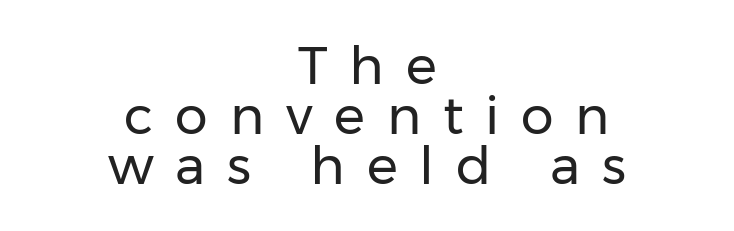
Proportional: the letters do not fall into vertical columns. Loose tracking; the words dissolve into strings of separated letters. Honestly, the rows look squashed on top of each other. In CSS terms this would be text-align: center.
